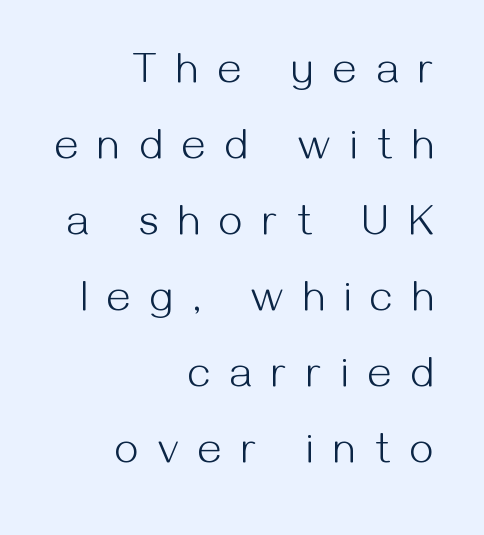
Q: Is the text bold? A: No.
Q: Is the text italic (slanted)? A: No, it is upright.
Q: Is the typeface a serif or a sans-serif typeface? A: Sans-serif.
Q: Is the text underlined? A: No.
Q: How is the paragraph aligned? A: Right-aligned.
Q: Is the spacing between letters normal or unusually wide? A: Unusually wide.
Q: Width (condensed, normal, or wide)? A: Normal.
Q: Stroke contrast? A: Medium.
Q: x-height? A: Medium.
Q: Monospaced? A: No.
